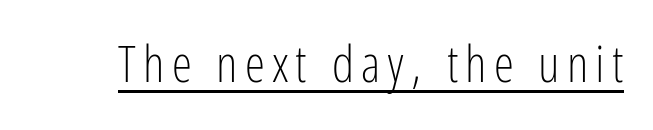
Q: Is the text bold? A: No.
Q: Is the text italic (slanted)? A: No, it is upright.
Q: Is the typeface a serif or a sans-serif typeface? A: Sans-serif.
Q: Is the text underlined? A: Yes.
Q: Width (condensed, normal, or wide)? A: Condensed.
Q: Stroke contrast? A: Low.
Q: x-height? A: Medium.
Q: Monospaced? A: No.
